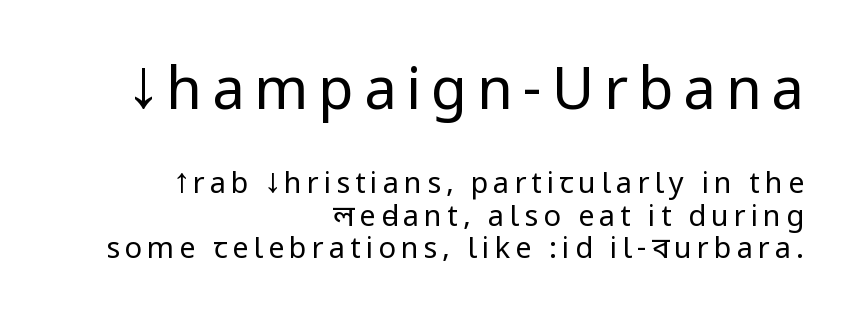
It's the straight-up-and-down kind of type. Notice how the passage keeps a crisp vertical edge on the right only. Unmarked baselines from the first word to the last. A sans-serif font was chosen for this passage. Stroke mass is kept to a normal reading level or below. Line spacing here is tight.
